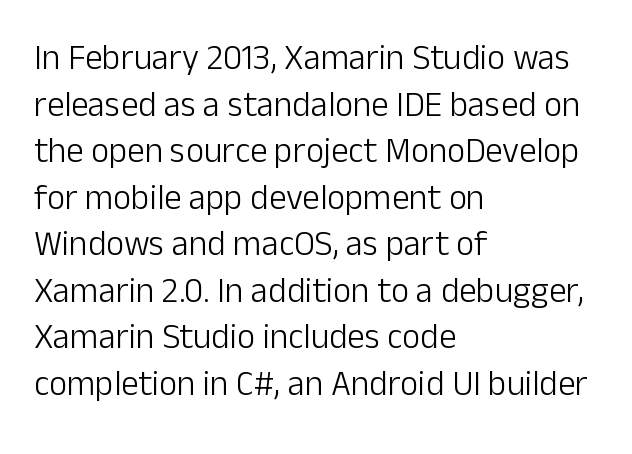
The image shows 35 px light sans-serif type, upright; set left-aligned, normal line spacing (1.33x), normal letter spacing, not underlined; low stroke contrast and a medium x-height.
